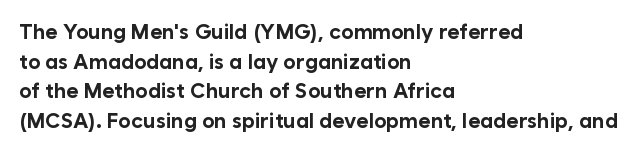
The image shows 21 px bold type, upright; set left-aligned, normal line spacing (1.41x), normal letter spacing, not underlined.
